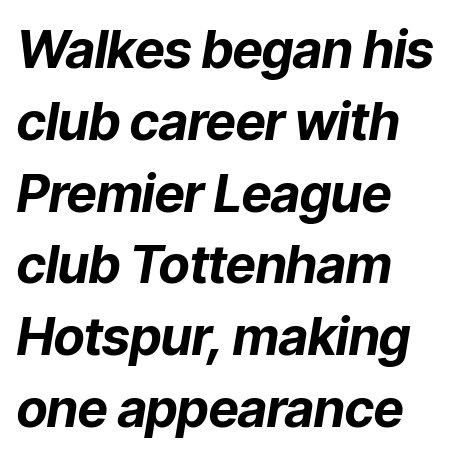
The image shows 52 px bold type, italic (leaning right); set left-aligned, normal line spacing (1.38x), normal letter spacing, not underlined; low stroke contrast and a medium x-height.
